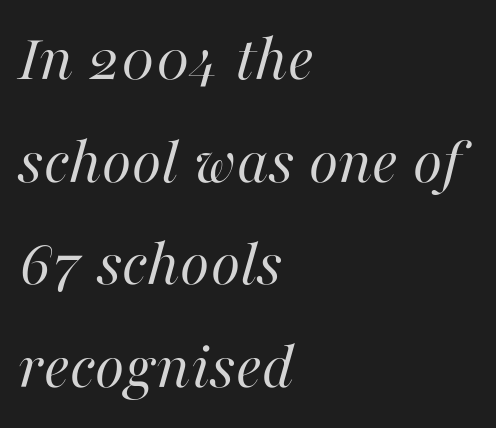
{"italic": "yes", "lean": "right", "slant_degrees": 16, "bold": "no", "weight": "regular", "width": "normal", "stroke_contrast": "high", "x_height": "medium", "monospaced": "no", "underline": "no", "align": "left", "line_spacing": "normal", "line_spacing_ratio": 1.51, "letter_spacing": "normal", "letter_spacing_em": 0.0, "glyph_px": 68}
